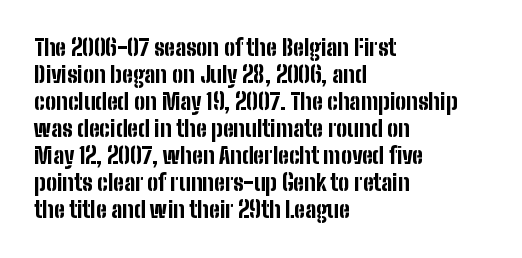
Q: Is the text bold? A: Yes.
Q: Is the text italic (slanted)? A: No, it is upright.
Q: Is the text underlined? A: No.
Q: How is the paragraph aligned? A: Left-aligned.
Q: Is the spacing between letters normal or unusually wide? A: Normal.
